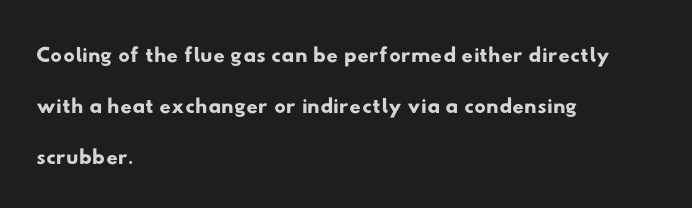
{"serif": "no", "width": "wide", "stroke_contrast": "low", "x_height": "small", "monospaced": "no", "underline": "no", "align": "left", "line_spacing": "normal", "line_spacing_ratio": 1.6, "letter_spacing": "normal", "letter_spacing_em": 0.0, "glyph_px": 32}
